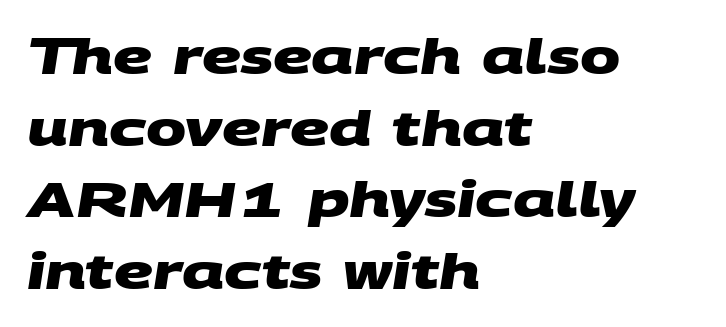
{"serif": "no", "bold": "yes", "weight": "heavy", "width": "wide", "stroke_contrast": "medium", "x_height": "large", "monospaced": "no", "underline": "no", "align": "left", "line_spacing": "normal", "line_spacing_ratio": 1.49, "letter_spacing": "normal", "letter_spacing_em": 0.0, "glyph_px": 48}
